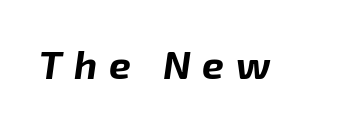
Emphasis by weight is at full strength: bold. Inter-character spacing is expanded well beyond the font's built-in metrics. Would a proofreader flag this as italicized? Yes. Nobody drew a line under any word here. A typesetter would call this proportional, since set widths differ per character.
